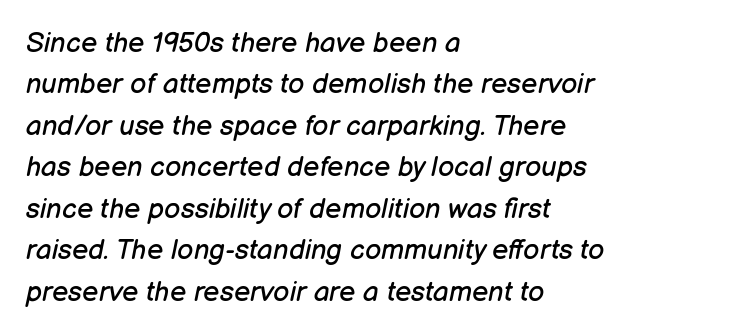
Q: Is the text bold? A: No.
Q: Is the text italic (slanted)? A: Yes, it leans right by about 12 degrees.
Q: Is the text underlined? A: No.
Q: How is the paragraph aligned? A: Left-aligned.
Q: Is the spacing between letters normal or unusually wide? A: Normal.
Q: Is the spacing between lines tight, normal or loose? A: Normal.
Q: Width (condensed, normal, or wide)? A: Normal.
Q: Stroke contrast? A: Low.
Q: x-height? A: Medium.
Q: Monospaced? A: No.
